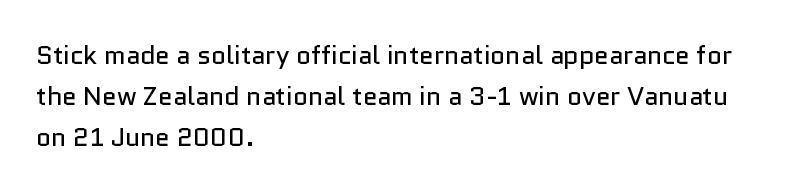
The gap between lines stays unmarked. No extra tracking has been applied to these lines. Does the leading feel generous? No, just average. Short and long lines alike share a common starting point at left.
